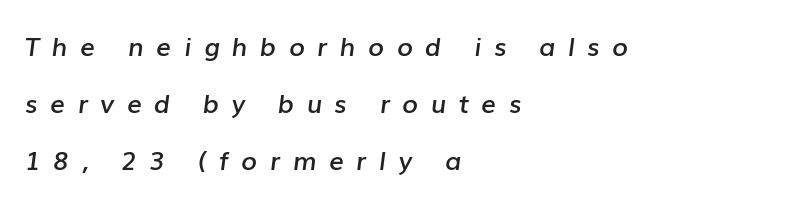
Q: Is the text bold? A: Semi-bold.
Q: Is the text italic (slanted)? A: Yes, it leans right by about 7 degrees.
Q: Is the text underlined? A: No.
Q: How is the paragraph aligned? A: Left-aligned.
Q: Is the spacing between letters normal or unusually wide? A: Unusually wide.
Q: Is the spacing between lines tight, normal or loose? A: Loose.
